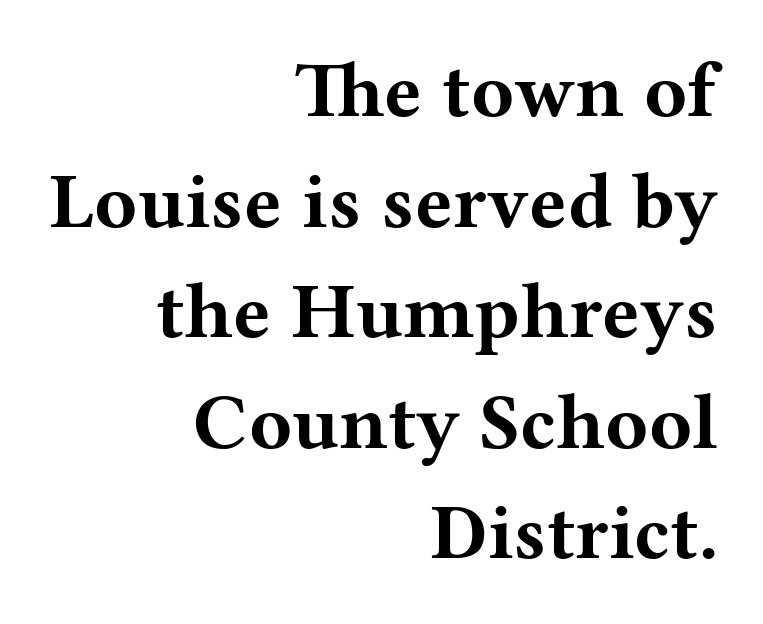
{"serif": "yes", "italic": "no", "bold": "yes", "weight": "bold", "width": "wide", "stroke_contrast": "medium", "x_height": "medium", "monospaced": "no", "underline": "no", "align": "right", "line_spacing": "normal", "line_spacing_ratio": 1.4, "letter_spacing": "normal", "letter_spacing_em": 0.0, "glyph_px": 79}
